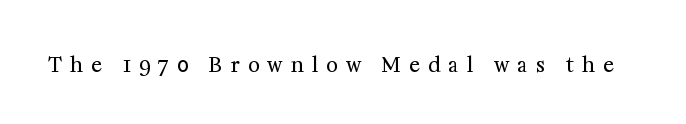
{"italic": "no", "bold": "no", "underline": "no", "letter_spacing": "wide", "letter_spacing_em": 0.41, "glyph_px": 20}
